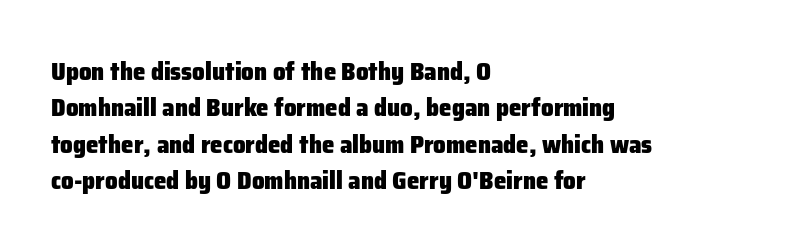
The image shows 25 px bold type, upright; set left-aligned, normal line spacing (1.46x), normal letter spacing, not underlined.
